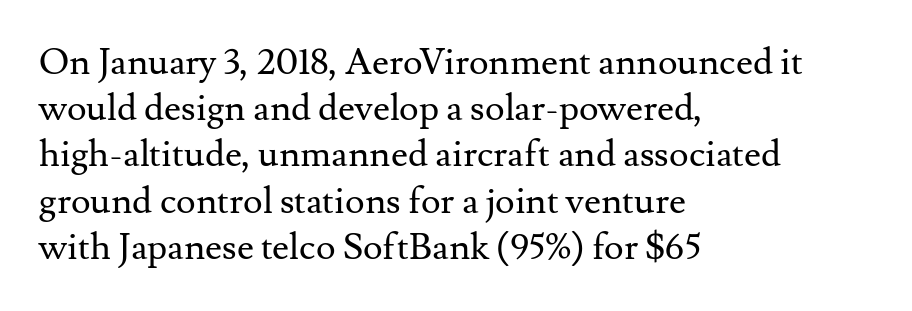
Q: Is the text bold? A: No.
Q: Is the text italic (slanted)? A: No, it is upright.
Q: Is the typeface a serif or a sans-serif typeface? A: Serif.
Q: Is the text underlined? A: No.
Q: How is the paragraph aligned? A: Left-aligned.
Q: Is the spacing between letters normal or unusually wide? A: Normal.
Q: Is the spacing between lines tight, normal or loose? A: Normal.
Q: Width (condensed, normal, or wide)? A: Normal.
Q: Stroke contrast? A: Medium.
Q: x-height? A: Small.
Q: Monospaced? A: No.
